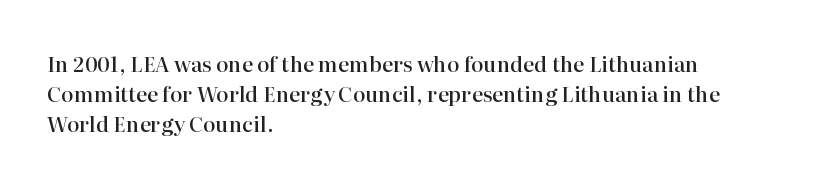
{"italic": "no", "bold": "semi", "underline": "no", "align": "left", "line_spacing": "normal", "line_spacing_ratio": 1.43, "letter_spacing": "normal", "letter_spacing_em": 0.0, "glyph_px": 21}
